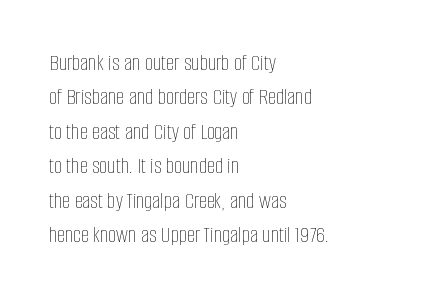
Q: Is the text bold? A: No.
Q: Is the text italic (slanted)? A: No, it is upright.
Q: Is the text underlined? A: No.
Q: How is the paragraph aligned? A: Left-aligned.
Q: Is the spacing between letters normal or unusually wide? A: Normal.
Q: Is the spacing between lines tight, normal or loose? A: Normal.
